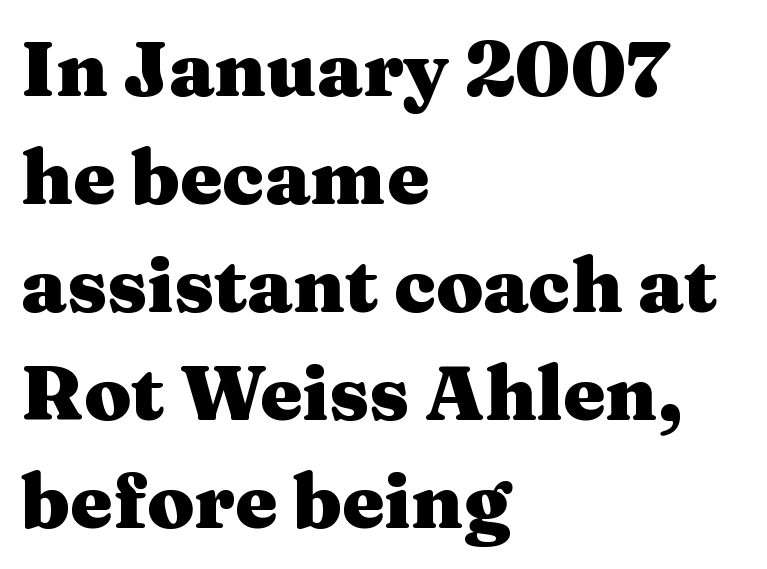
Q: Is the text bold? A: Yes.
Q: Is the text italic (slanted)? A: No, it is upright.
Q: Is the typeface a serif or a sans-serif typeface? A: Serif.
Q: Is the text underlined? A: No.
Q: How is the paragraph aligned? A: Left-aligned.
Q: Is the spacing between letters normal or unusually wide? A: Normal.
Q: Is the spacing between lines tight, normal or loose? A: Normal.
Q: Width (condensed, normal, or wide)? A: Wide.
Q: Stroke contrast? A: Medium.
Q: x-height? A: Medium.
Q: Monospaced? A: No.
